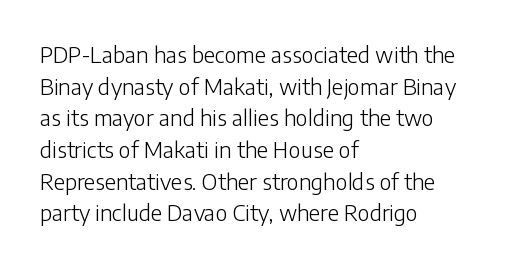
The image shows 22 px text type, upright; set left-aligned, normal line spacing (1.44x), normal letter spacing, not underlined.
